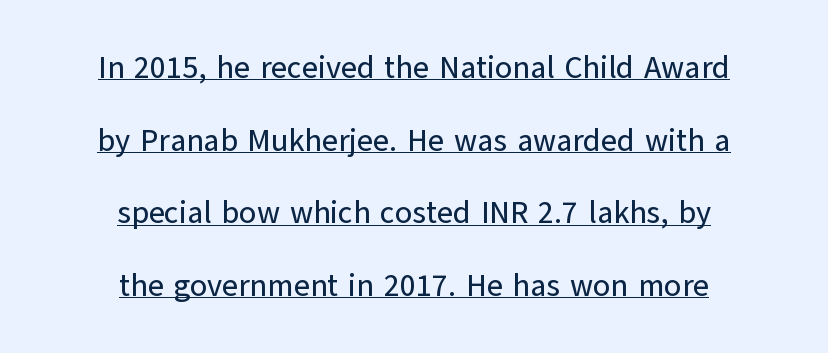
Leading is clearly above the norm, producing a sparse column. The face used here is proportionally spaced, like ordinary book or web type. This is underlined copy, the kind a proofreader might mark for attention. The lines are quadded center.
